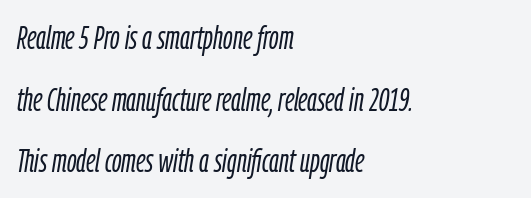
Ink coverage per letter is moderate at most. The passage shown leans; its letterforms are oblique. The compositor pushed each line to the left boundary. The letters sit at their default tracking, neither squeezed nor spread.
